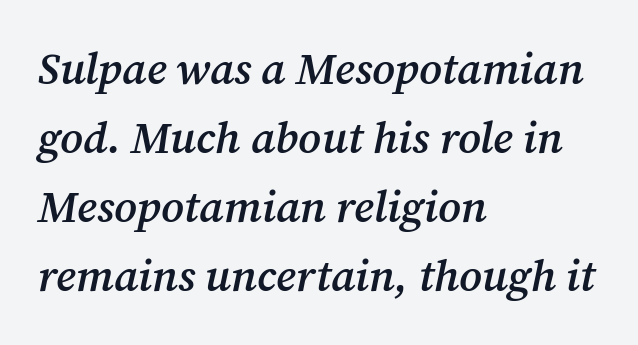
Here the designer chose a conventional face with non-uniform glyph widths. The line-height multiplier appears to be the usual default. There's an unmistakable incline to the writing here. The passage shown is not underscored anywhere.
